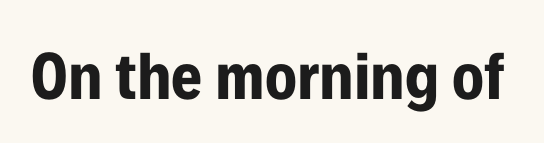
{"serif": "no", "italic": "no", "bold": "yes", "weight": "bold", "width": "condensed", "stroke_contrast": "low", "x_height": "medium", "monospaced": "no", "underline": "no", "letter_spacing": "normal", "letter_spacing_em": 0.0, "glyph_px": 67}
